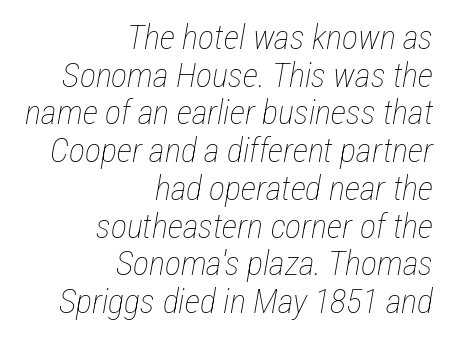
Q: Is the text bold? A: No.
Q: Is the text italic (slanted)? A: Yes, it leans right by about 12 degrees.
Q: Is the text underlined? A: No.
Q: How is the paragraph aligned? A: Right-aligned.
Q: Is the spacing between letters normal or unusually wide? A: Normal.
Q: Is the spacing between lines tight, normal or loose? A: Tight.
Q: Width (condensed, normal, or wide)? A: Condensed.
Q: Stroke contrast? A: Low.
Q: x-height? A: Medium.
Q: Monospaced? A: No.
